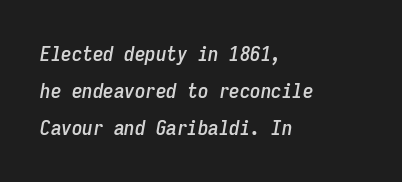
The image shows 21 px text type, italic (leaning right); set left-aligned, line spacing 1.77x, normal letter spacing, not underlined.
